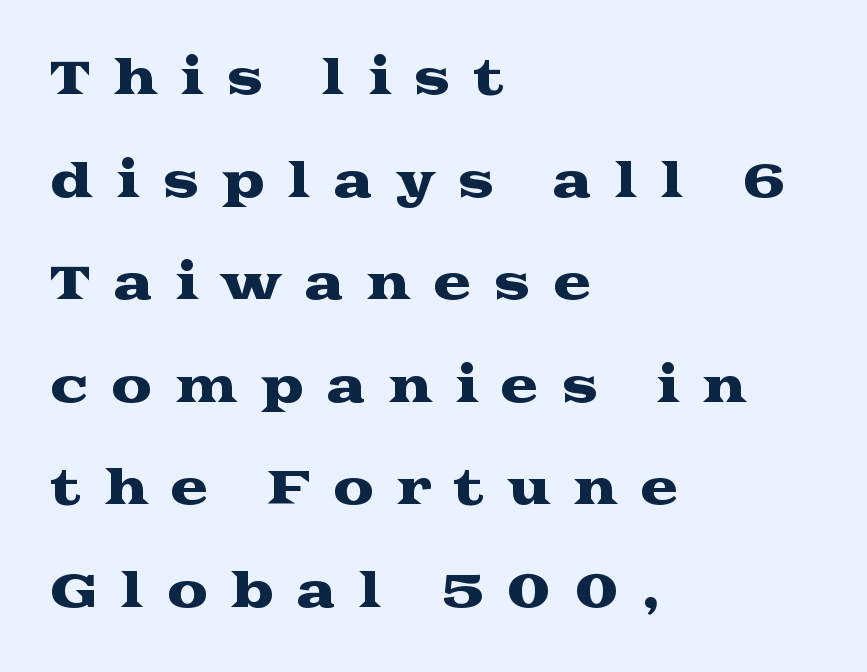
{"serif": "yes", "italic": "no", "width": "wide", "stroke_contrast": "medium", "x_height": "medium", "monospaced": "no", "underline": "no", "align": "left", "line_spacing": "loose", "line_spacing_ratio": 2.23, "letter_spacing": "wide", "letter_spacing_em": 0.48, "glyph_px": 46}
